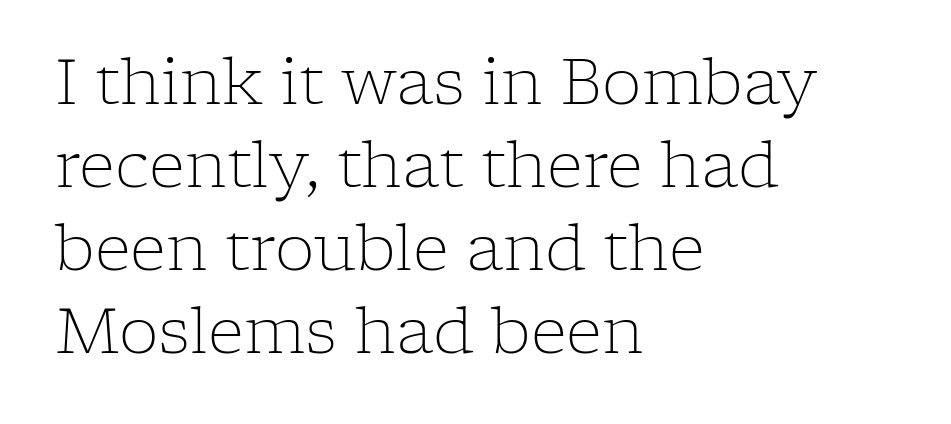
{"serif": "yes", "italic": "no", "bold": "no", "weight": "light", "width": "normal", "stroke_contrast": "low", "x_height": "medium", "monospaced": "no", "underline": "no", "align": "left", "line_spacing": "normal", "line_spacing_ratio": 1.32, "letter_spacing": "normal", "letter_spacing_em": 0.0, "glyph_px": 63}
